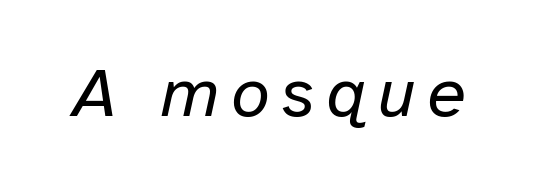
{"italic": "yes", "lean": "right", "slant_degrees": 12, "bold": "no", "weight": "regular", "width": "normal", "stroke_contrast": "low", "x_height": "medium", "monospaced": "no", "underline": "no", "glyph_px": 70}
